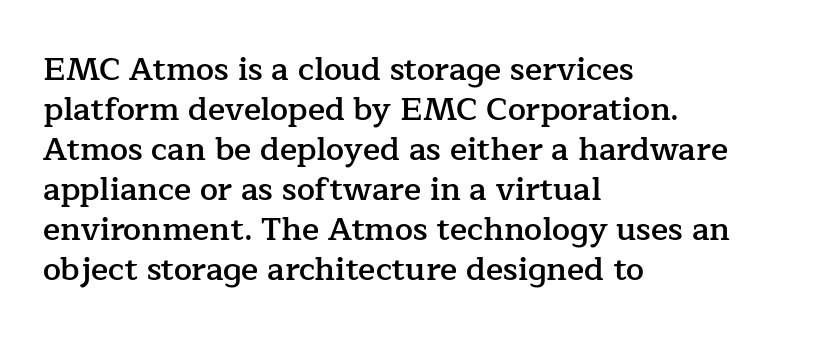
These lines are rendered in a variable-pitch font. A typesetter would label this face a serif. Does the weight exceed regular? Yes, but only to semibold. Letters rest on an invisible, unmarked baseline.
